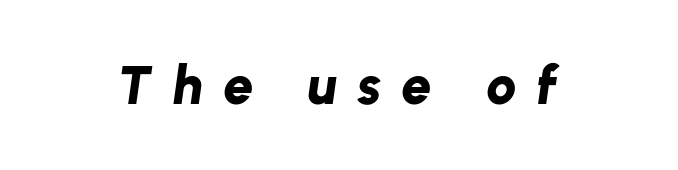
{"italic": "yes", "lean": "right", "slant_degrees": 8, "bold": "yes", "weight": "bold", "width": "normal", "stroke_contrast": "low", "x_height": "medium", "monospaced": "no", "underline": "no", "letter_spacing": "wide", "letter_spacing_em": 0.38, "glyph_px": 54}
